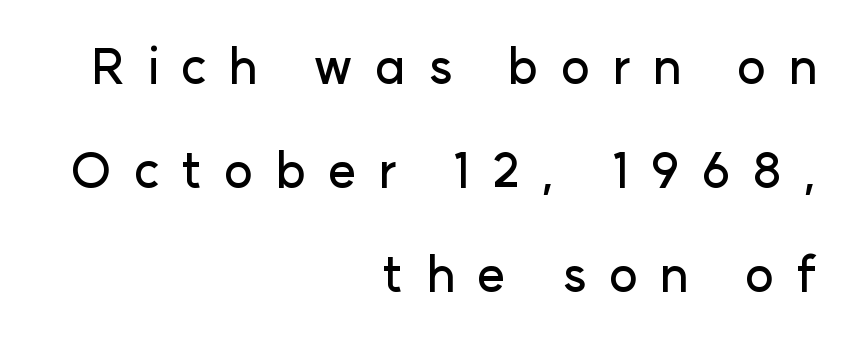
The image shows 49 px sans-serif type, upright; set right-aligned, loose line spacing (2.12x), unusually wide letter spacing (+0.45 em), not underlined; low stroke contrast and a medium x-height.
